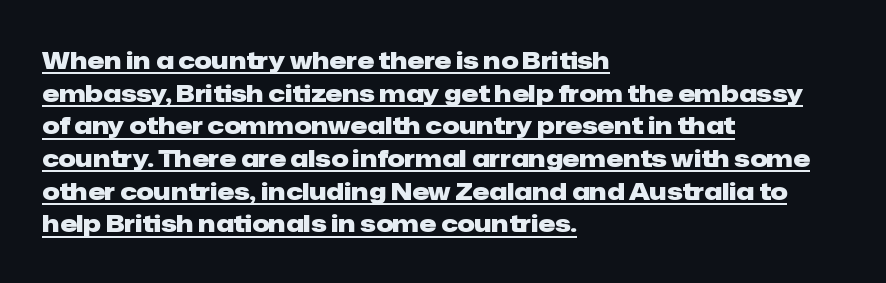
Q: Is the text bold? A: Yes.
Q: Is the text italic (slanted)? A: No, it is upright.
Q: Is the text underlined? A: Yes.
Q: How is the paragraph aligned? A: Left-aligned.
Q: Is the spacing between letters normal or unusually wide? A: Normal.
Q: Is the spacing between lines tight, normal or loose? A: Normal.
